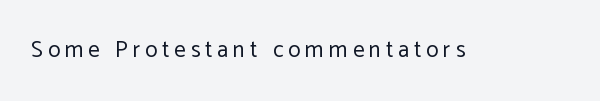
{"italic": "no", "bold": "no", "underline": "no", "letter_spacing": "wide", "letter_spacing_em": 0.21, "glyph_px": 23}
